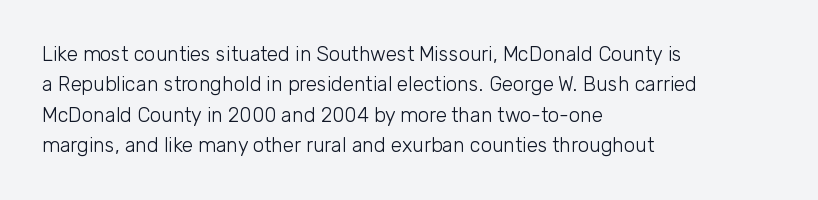
{"italic": "no", "bold": "no", "underline": "no", "align": "left", "line_spacing": "normal", "line_spacing_ratio": 1.52, "letter_spacing": "normal", "letter_spacing_em": 0.0, "glyph_px": 20}
